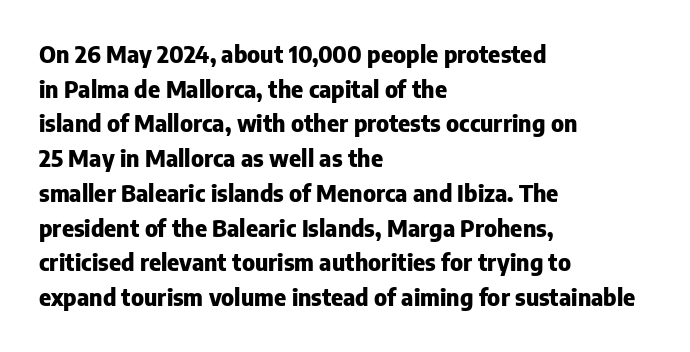
Every stem runs plumb, perpendicular to the baseline. The typesetting leans heavy: a genuine bold. Anything drawn beneath the words? Only blank space. The paragraph shown leans on its left margin. In terms of letterspacing, this is plain default setting. The space between consecutive lines is moderate.
